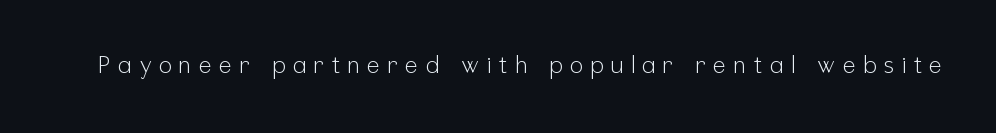
The space directly below the letters is spotless. The letters are spread apart with noticeably loose tracking. Upright lettering throughout. A light-to-regular cut is what we see here.
